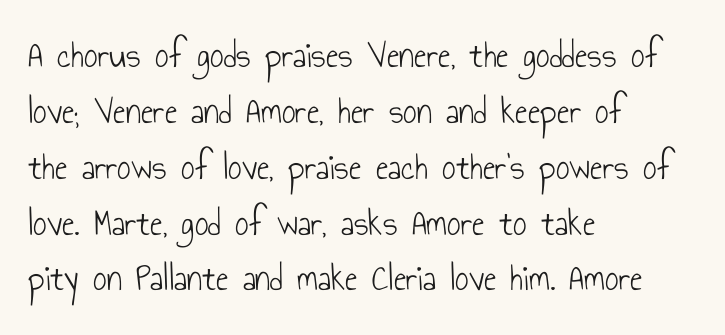
The lettering holds an erect, upright posture throughout. Reading down the column, the eye jumps a familiar distance to each next line. Each row of text sits above clean, open space. Letterform terminals end flat and unadorned throughout the passage. Compared with a centered layout, this one pins lines to the left instead.
